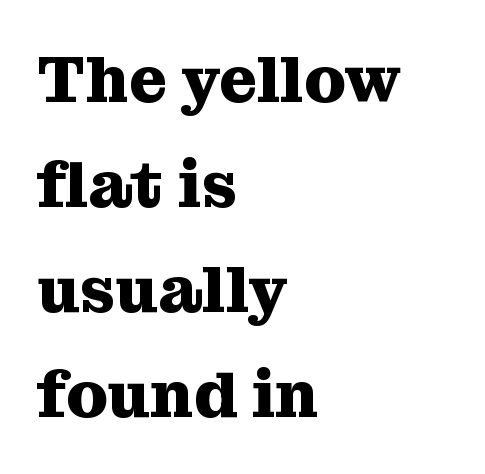
The image shows 66 px heavy serif type, upright; set left-aligned, normal line spacing (1.59x), normal letter spacing, not underlined; medium stroke contrast and a medium x-height.
